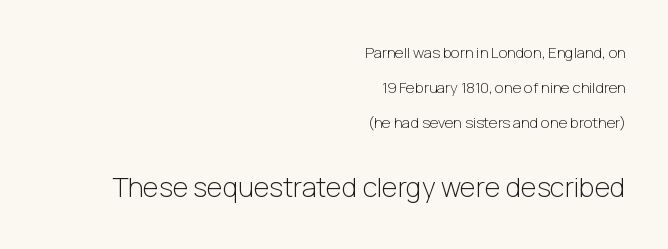
The image shows 27 px text type, upright; set right-aligned, loose line spacing (2.33x), normal letter spacing, not underlined; the second (bottom) block is 1.8x larger.
